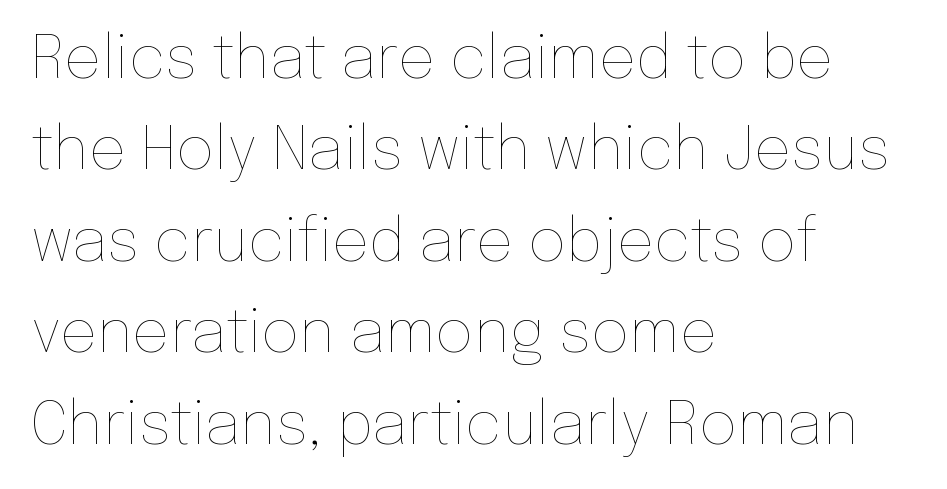
The image shows 59 px thin type, upright; set left-aligned, normal line spacing (1.55x), normal letter spacing, not underlined; low stroke contrast and a medium x-height.
